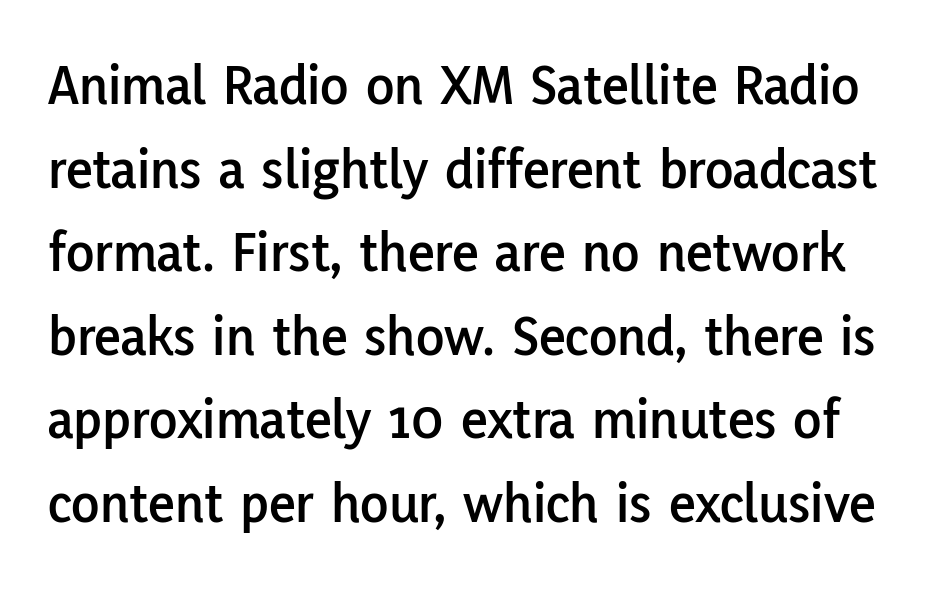
The image shows 58 px sans-serif type, upright; set normal line spacing (1.44x), normal letter spacing, not underlined; low stroke contrast and a medium x-height.
